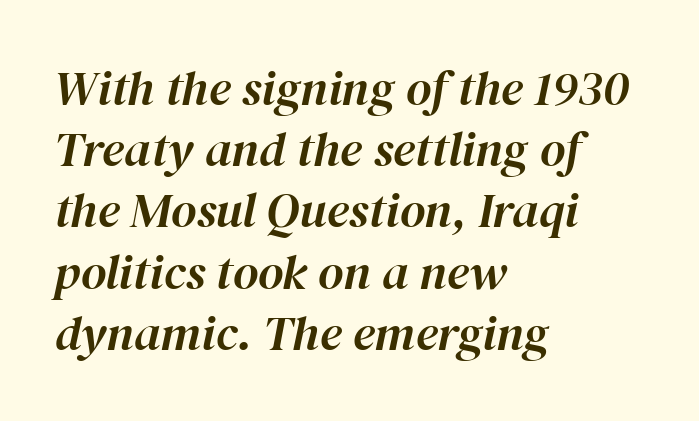
Q: Is the text italic (slanted)? A: Yes, it leans right by about 12 degrees.
Q: Is the text underlined? A: No.
Q: How is the paragraph aligned? A: Left-aligned.
Q: Is the spacing between letters normal or unusually wide? A: Normal.
Q: Is the spacing between lines tight, normal or loose? A: Normal.
Q: Width (condensed, normal, or wide)? A: Normal.
Q: Stroke contrast? A: High.
Q: x-height? A: Medium.
Q: Monospaced? A: No.
